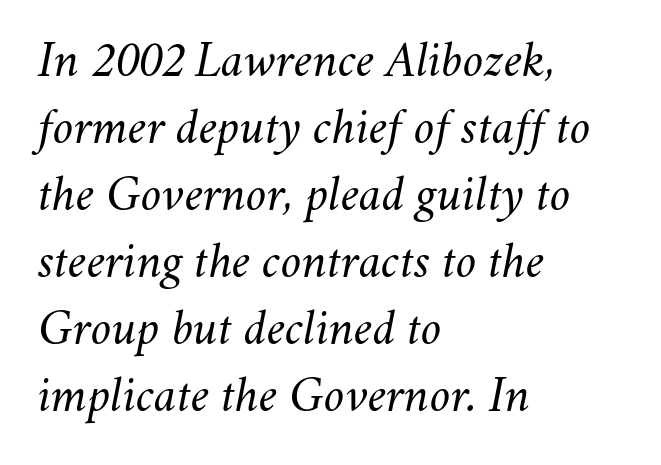
The image shows 52 px light type, italic (leaning right); set left-aligned, normal line spacing (1.29x), normal letter spacing, not underlined; medium stroke contrast and a small x-height.
